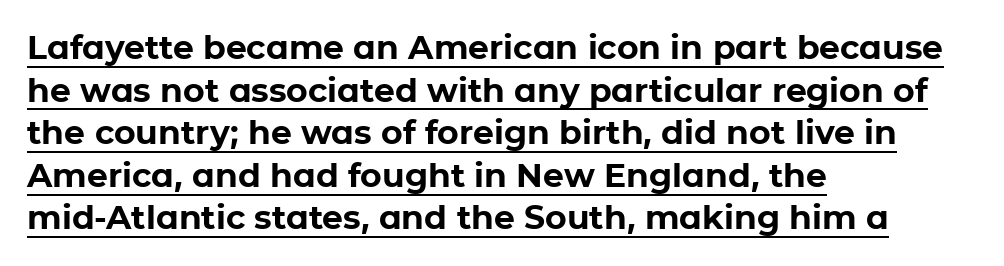
{"serif": "no", "italic": "no", "bold": "yes", "weight": "bold", "width": "normal", "stroke_contrast": "low", "x_height": "medium", "monospaced": "no", "underline": "yes", "align": "left", "line_spacing": "normal", "line_spacing_ratio": 1.29, "letter_spacing": "normal", "letter_spacing_em": 0.0, "glyph_px": 33}
